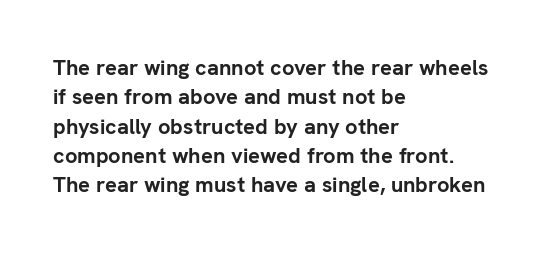
The image shows 22 px bold type, upright; set left-aligned, normal line spacing (1.33x), normal letter spacing, not underlined.
